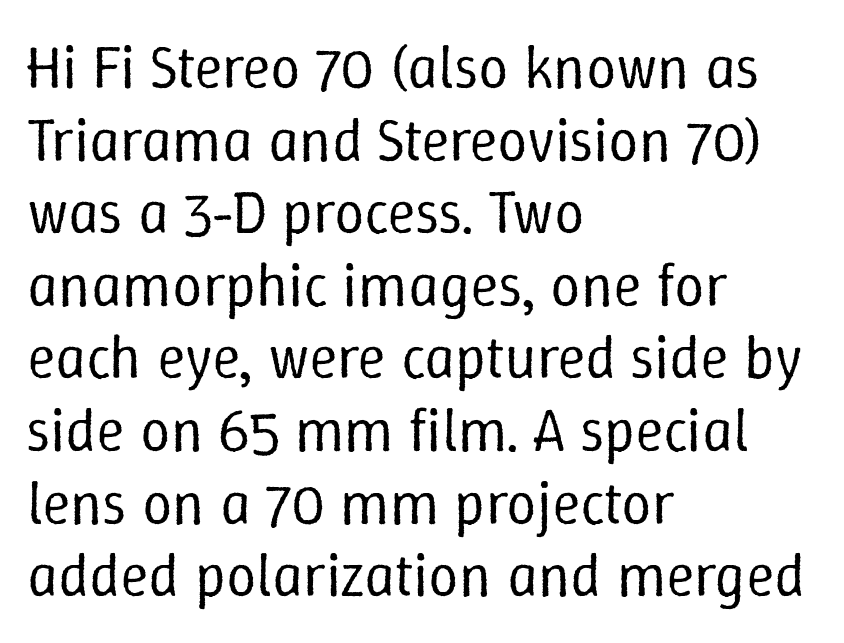
{"italic": "no", "bold": "no", "weight": "regular", "width": "normal", "stroke_contrast": "low", "x_height": "medium", "monospaced": "no", "underline": "no", "align": "left", "line_spacing_ratio": 1.21, "letter_spacing": "normal", "letter_spacing_em": 0.0, "glyph_px": 60}
